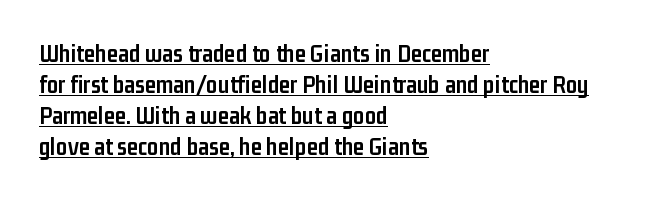
Q: Is the text bold? A: Yes.
Q: Is the text italic (slanted)? A: No, it is upright.
Q: Is the text underlined? A: Yes.
Q: How is the paragraph aligned? A: Left-aligned.
Q: Is the spacing between letters normal or unusually wide? A: Normal.
